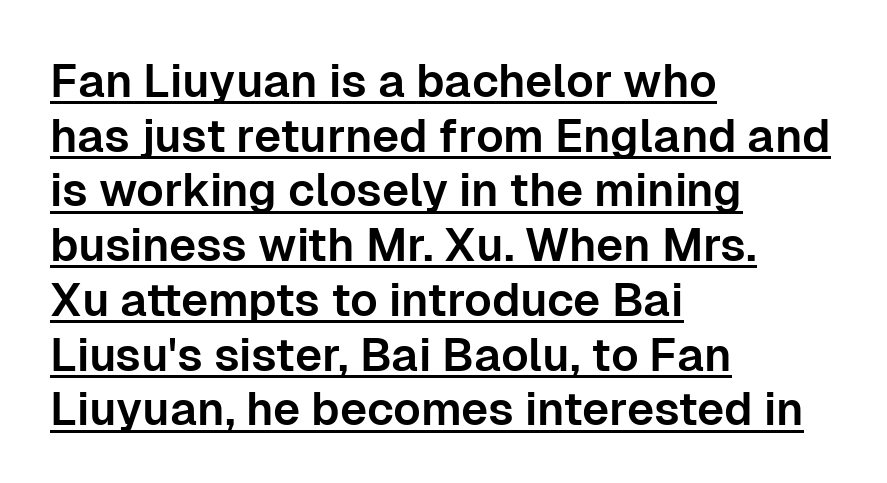
{"serif": "no", "italic": "no", "width": "normal", "stroke_contrast": "low", "x_height": "medium", "monospaced": "no", "underline": "yes", "align": "left", "line_spacing_ratio": 1.19, "letter_spacing": "normal", "letter_spacing_em": 0.0, "glyph_px": 46}
